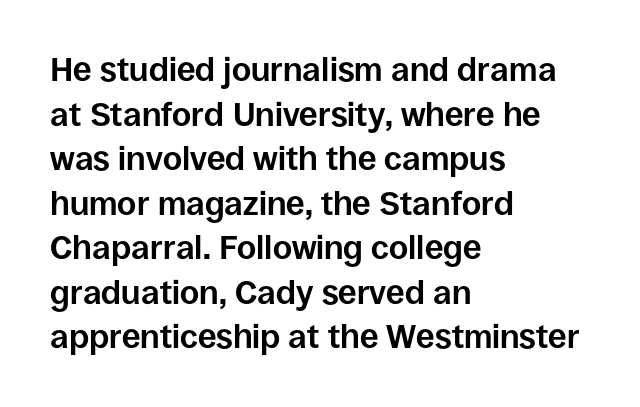
The lines are quadded left. Letter spacing: default. No italicization has been applied; the sample stays upright. Strong, thick strokes mark this as bold type. The rows are spaced the way most documents space them.
